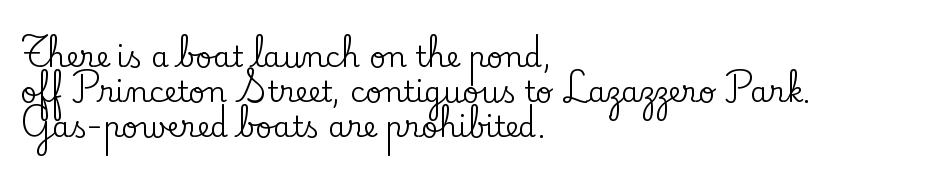
{"serif": "yes", "italic": "no", "width": "normal", "stroke_contrast": "low", "x_height": "small", "monospaced": "no", "underline": "no", "align": "left", "line_spacing_ratio": 1.21, "letter_spacing": "normal", "letter_spacing_em": 0.0, "glyph_px": 29}
